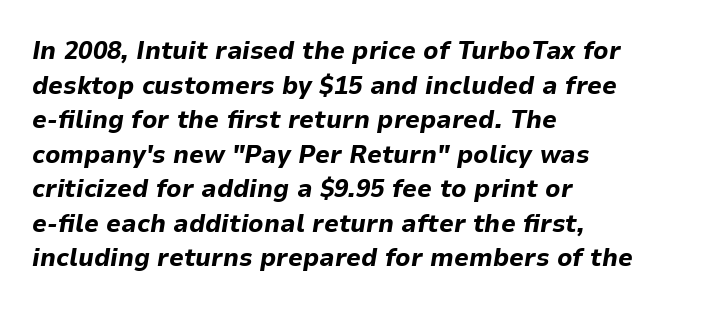
{"italic": "yes", "lean": "right", "slant_degrees": 9, "bold": "yes", "underline": "no", "align": "left", "line_spacing": "normal", "line_spacing_ratio": 1.33, "letter_spacing": "normal", "letter_spacing_em": 0.0, "glyph_px": 26}
